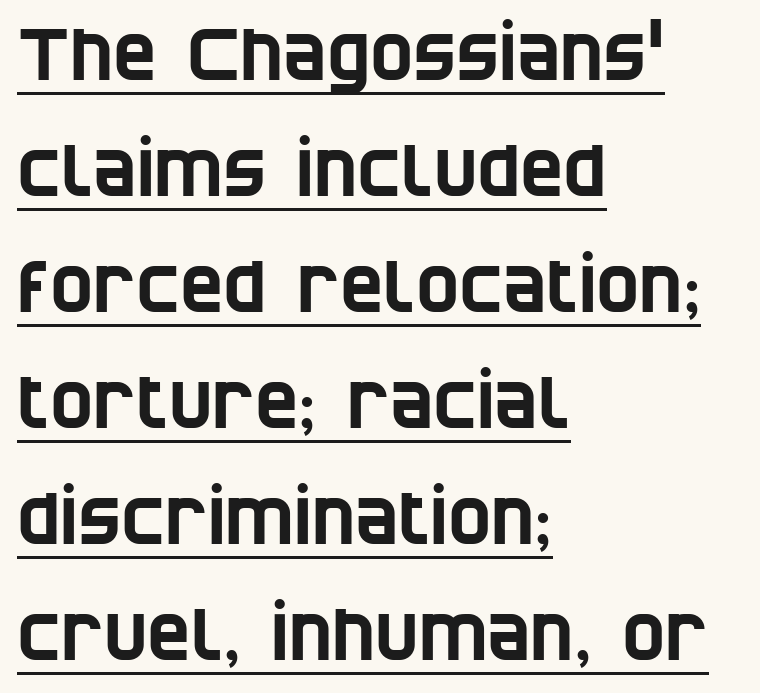
{"serif": "no", "width": "condensed", "stroke_contrast": "low", "x_height": "large", "monospaced": "no", "underline": "yes", "align": "left", "line_spacing": "normal", "line_spacing_ratio": 1.59, "letter_spacing": "normal", "letter_spacing_em": 0.0, "glyph_px": 73}
